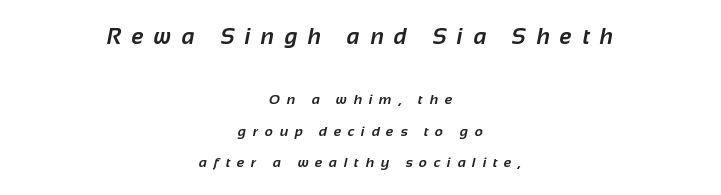
The image shows 22 px bold type; set centered, loose line spacing (2.25x), unusually wide letter spacing (+0.48 em), not underlined; the first (top) block is 1.57x larger.
